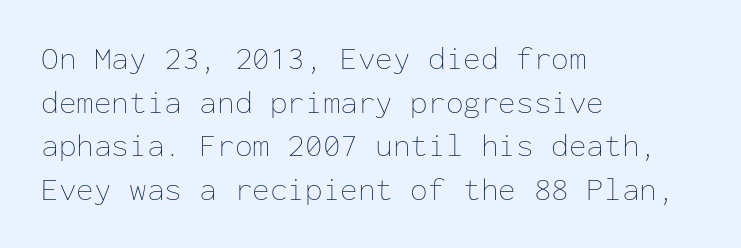
Fixed-width glyphs throughout — classic coding-font behaviour. Decoration check: the copy has no underline. Does the leading feel generous? No, just average. This rendering uses left alignment, leaving the right contour irregular. Quick note: not italic, upright.
